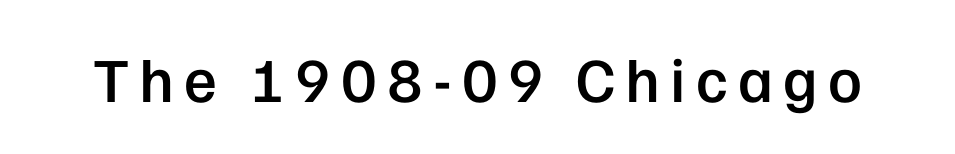
The image shows 63 px semibold sans-serif type, upright; set not underlined; low stroke contrast and a medium x-height.
